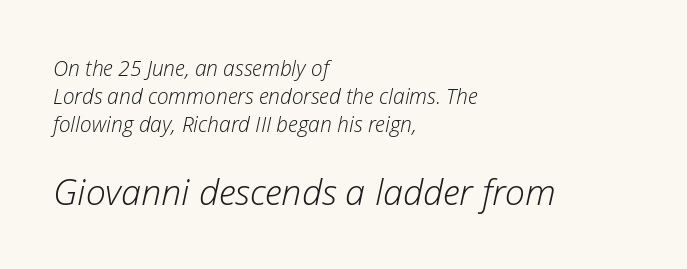
Q: Is the text bold? A: No.
Q: Is the text italic (slanted)? A: Yes, it leans right by about 12 degrees.
Q: Is the text underlined? A: No.
Q: How is the paragraph aligned? A: Left-aligned.
Q: Is the spacing between letters normal or unusually wide? A: Normal.
Q: Is the spacing between lines tight, normal or loose? A: Normal.
Q: Which block of text is set in a larger size, the first (top) or the second (bottom)? A: The second (bottom) one.
Q: Width (condensed, normal, or wide)? A: Normal.
Q: Stroke contrast? A: Low.
Q: x-height? A: Medium.
Q: Monospaced? A: No.
